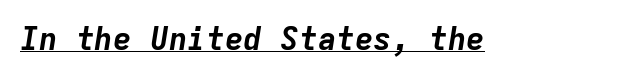
The glyphs have the mass of a bold cut. Every character sits at an angle, as italics do. The rendered words wear a rule along their underside. Is this a fixed-width face? Yes — each glyph sits in an identical cell. Letter spacing: default.
